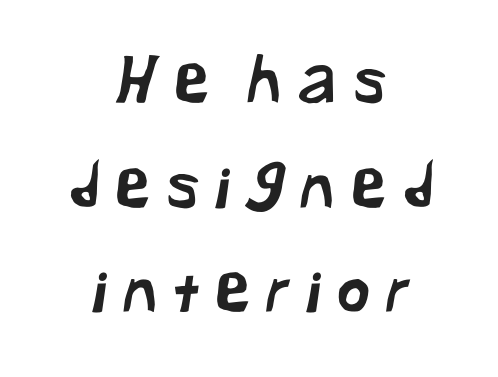
The image shows 65 px sans-serif type; set centered, normal line spacing (1.61x), unusually wide letter spacing (+0.24 em), not underlined; low stroke contrast and a medium x-height.
